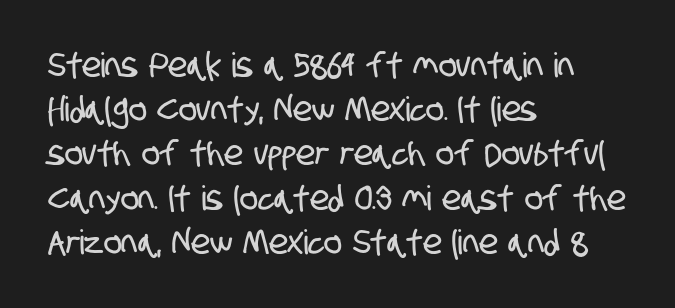
Q: Is the typeface a serif or a sans-serif typeface? A: Sans-serif.
Q: Is the text underlined? A: No.
Q: How is the paragraph aligned? A: Left-aligned.
Q: Is the spacing between letters normal or unusually wide? A: Normal.
Q: Is the spacing between lines tight, normal or loose? A: Normal.
Q: Width (condensed, normal, or wide)? A: Condensed.
Q: Stroke contrast? A: Low.
Q: x-height? A: Large.
Q: Monospaced? A: No.
